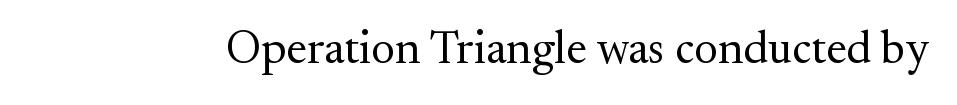
{"serif": "yes", "italic": "no", "bold": "no", "weight": "regular", "width": "normal", "stroke_contrast": "medium", "x_height": "small", "monospaced": "no", "underline": "no", "letter_spacing": "normal", "letter_spacing_em": 0.0, "glyph_px": 46}
